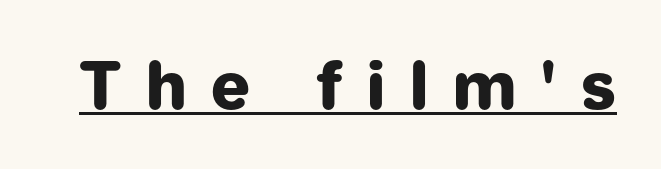
Every stem runs plumb, perpendicular to the baseline. Each letter keeps its own natural width here, so spacing adapts to shape. Strokes here are thick enough to call this a true bold. This sample uses a sans-serif face. Honestly, the underline is the first thing you notice here.
